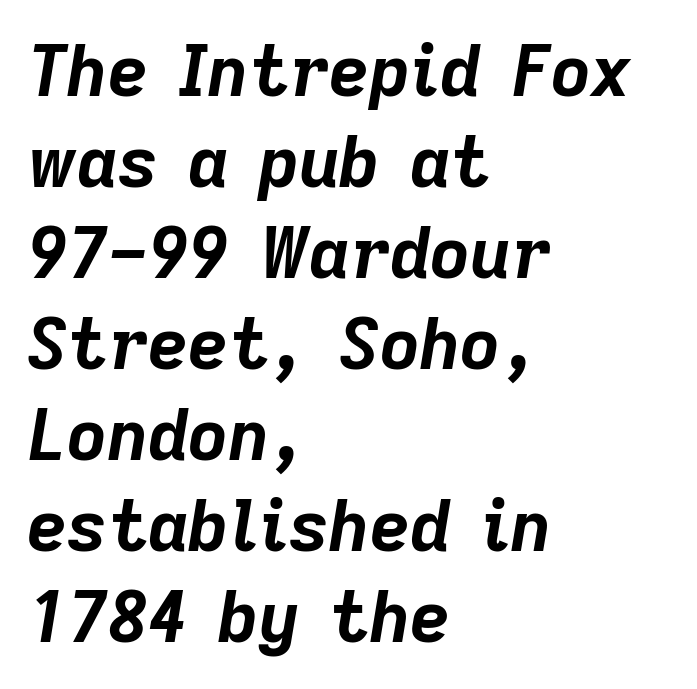
The image shows 70 px bold type, italic (leaning right); set left-aligned, normal line spacing (1.3x), normal letter spacing, not underlined; low stroke contrast and a medium x-height.
